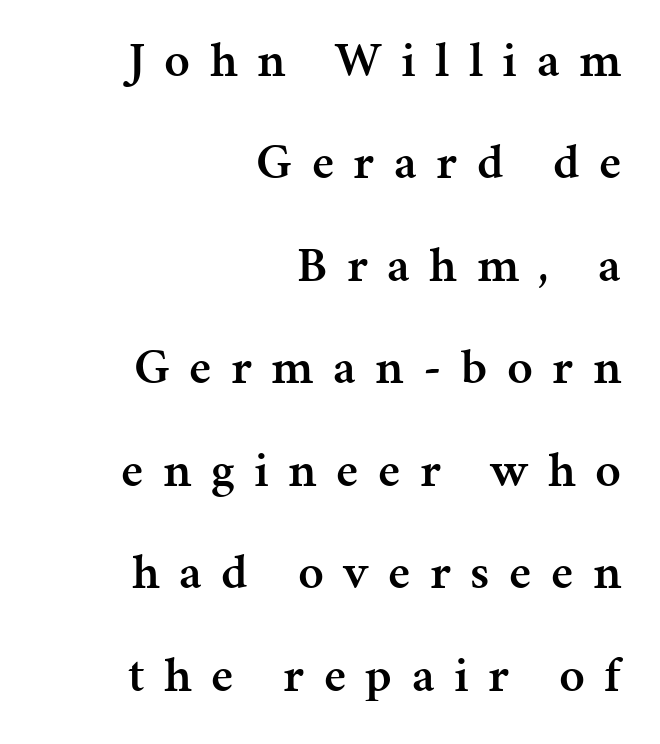
Q: Is the text bold? A: Semi-bold.
Q: Is the text italic (slanted)? A: No, it is upright.
Q: Is the typeface a serif or a sans-serif typeface? A: Serif.
Q: Is the text underlined? A: No.
Q: How is the paragraph aligned? A: Right-aligned.
Q: Is the spacing between letters normal or unusually wide? A: Unusually wide.
Q: Is the spacing between lines tight, normal or loose? A: Loose.
Q: Width (condensed, normal, or wide)? A: Normal.
Q: Stroke contrast? A: Medium.
Q: x-height? A: Medium.
Q: Monospaced? A: No.
